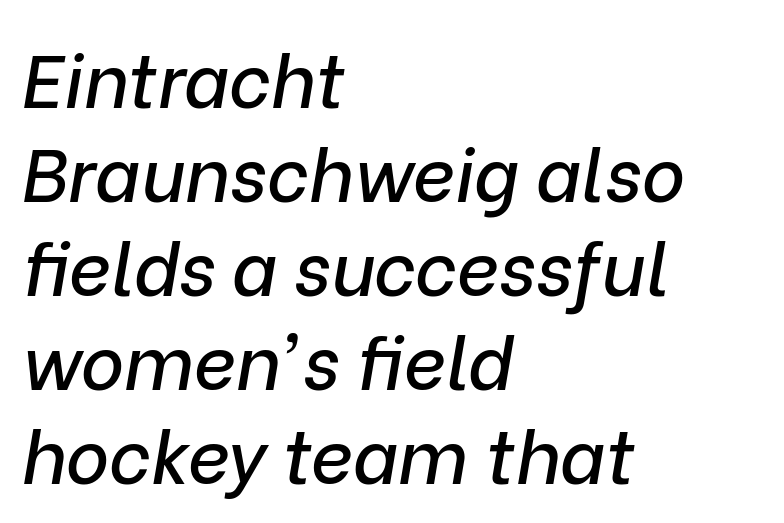
{"italic": "yes", "lean": "right", "slant_degrees": 9, "width": "normal", "stroke_contrast": "low", "x_height": "medium", "monospaced": "no", "underline": "no", "align": "left", "line_spacing": "normal", "line_spacing_ratio": 1.27, "letter_spacing": "normal", "letter_spacing_em": 0.0, "glyph_px": 74}
